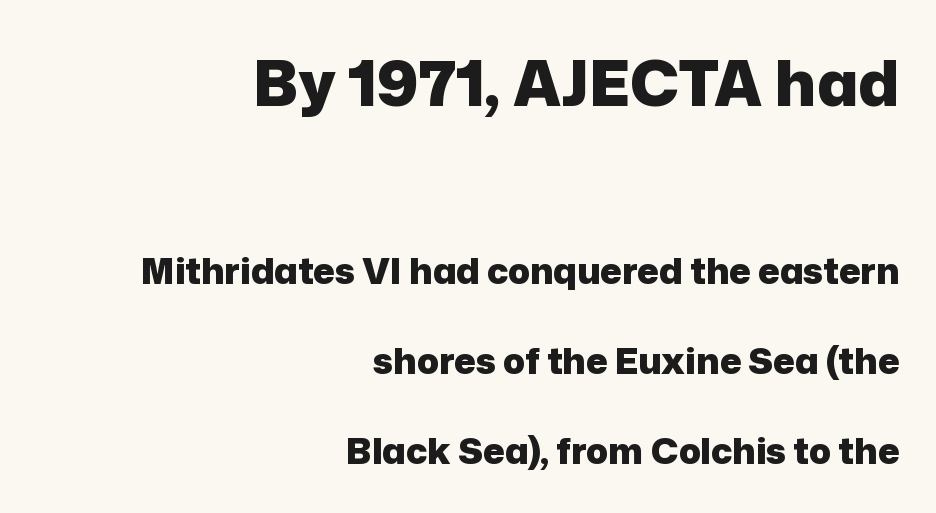
Typesetter's note: full bold, strokes at maximum text heaviness. When letters stand straight like this, we call the style roman or upright. The rendering anchors every line to the right-hand side. The passage shown is typeset with a sans-serif family. This sample has the flowing, uneven cadence of proportional lettering.
